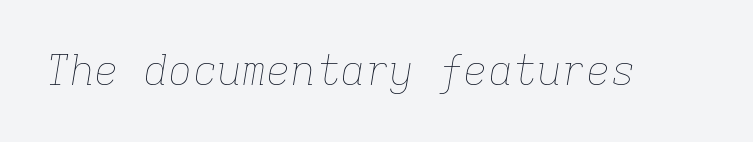
Q: Is the text bold? A: No.
Q: Is the text italic (slanted)? A: Yes, it leans right by about 9 degrees.
Q: Is the text underlined? A: No.
Q: Is the spacing between letters normal or unusually wide? A: Normal.
Q: Width (condensed, normal, or wide)? A: Normal.
Q: Stroke contrast? A: Low.
Q: x-height? A: Medium.
Q: Monospaced? A: Yes.
